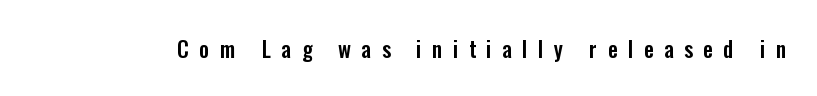
Descenders are the only things crossing below the line. The letterforms stand isolated, each surrounded by extra space. It's the straight-up-and-down kind of type.
